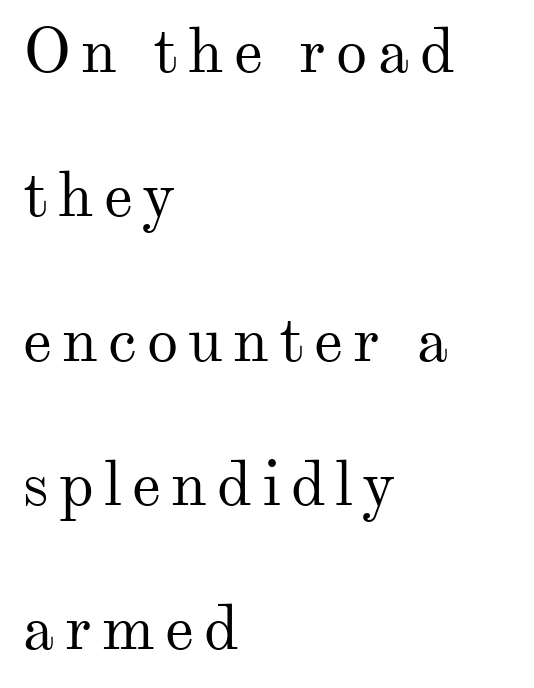
Q: Is the text bold? A: No.
Q: Is the text italic (slanted)? A: No, it is upright.
Q: Is the typeface a serif or a sans-serif typeface? A: Serif.
Q: Is the text underlined? A: No.
Q: How is the paragraph aligned? A: Left-aligned.
Q: Is the spacing between lines tight, normal or loose? A: Loose.
Q: Width (condensed, normal, or wide)? A: Normal.
Q: Stroke contrast? A: Medium.
Q: x-height? A: Small.
Q: Monospaced? A: No.
